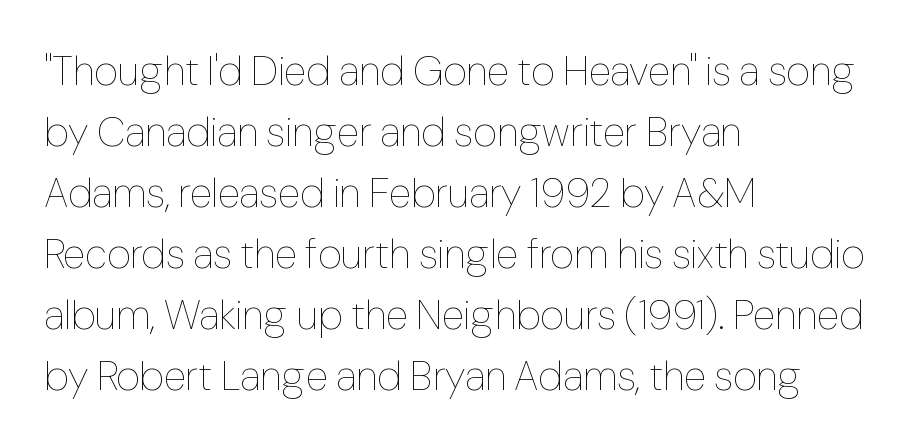
Q: Is the text bold? A: No.
Q: Is the text italic (slanted)? A: No, it is upright.
Q: Is the text underlined? A: No.
Q: How is the paragraph aligned? A: Left-aligned.
Q: Is the spacing between letters normal or unusually wide? A: Normal.
Q: Is the spacing between lines tight, normal or loose? A: Normal.
Q: Width (condensed, normal, or wide)? A: Normal.
Q: Stroke contrast? A: Low.
Q: x-height? A: Medium.
Q: Monospaced? A: No.
